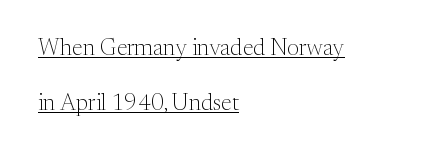
Students, observe the line beneath the letters — that is underlining. Line starts are locked; line ends wander. In terms of leading, this rendering errs on the spacious side. Notice how the stems are strictly vertical — no italics here. Ink coverage per letter is moderate at most. Honestly, the letter spacing is just normal — you wouldn't notice it.
